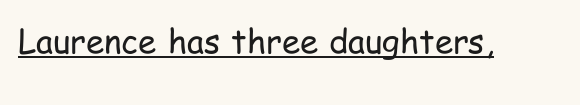
Nope, no serifs anywhere on these letters. There is no visible air inserted between adjacent glyphs. Emphasis is given by a line drawn under the lettering. A typesetter would call this proportional, since set widths differ per character.
